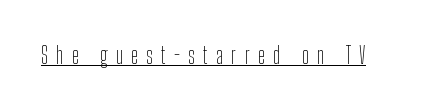
The image shows 23 px text type, upright; set unusually wide letter spacing (+0.37 em), underlined.
